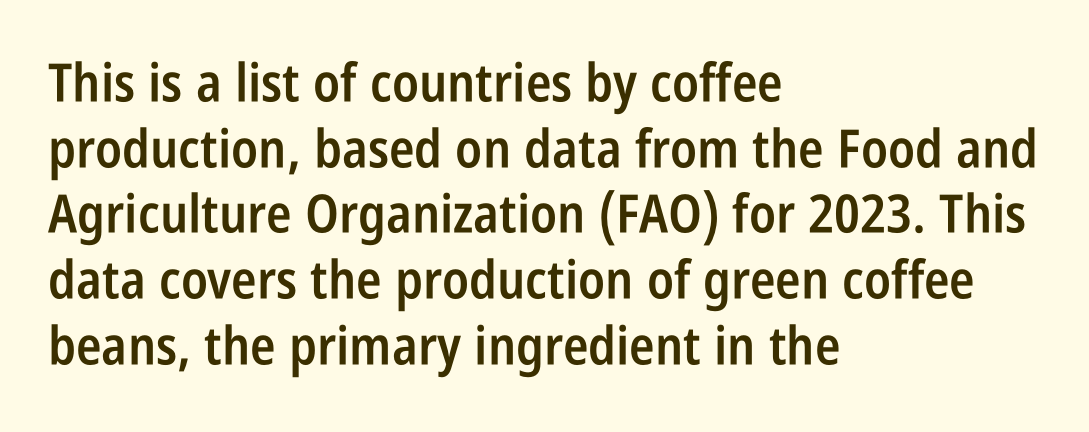
{"serif": "no", "italic": "no", "bold": "semi", "weight": "semibold", "width": "condensed", "stroke_contrast": "low", "x_height": "large", "monospaced": "no", "underline": "no", "align": "left", "line_spacing_ratio": 1.24, "letter_spacing": "normal", "letter_spacing_em": 0.0, "glyph_px": 53}
